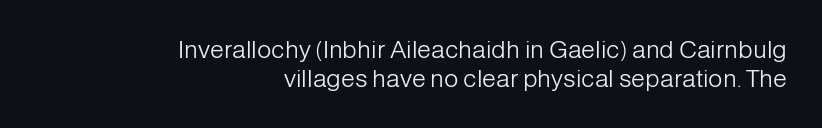
{"italic": "no", "bold": "no", "underline": "no", "align": "right", "line_spacing": "tight", "line_spacing_ratio": 1.15, "letter_spacing": "normal", "letter_spacing_em": 0.0, "glyph_px": 25}
